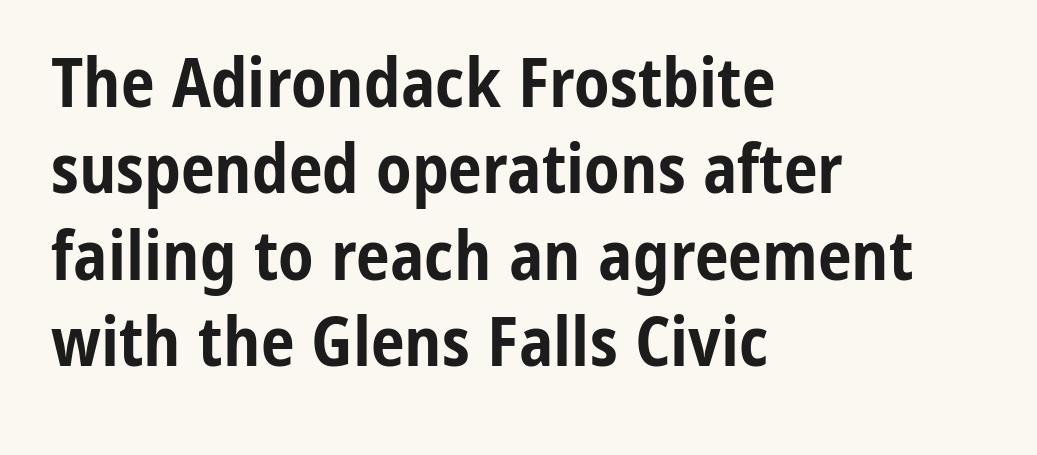
{"serif": "no", "italic": "no", "bold": "yes", "weight": "bold", "width": "condensed", "stroke_contrast": "low", "x_height": "medium", "monospaced": "no", "underline": "no", "align": "left", "line_spacing": "normal", "line_spacing_ratio": 1.27, "letter_spacing": "normal", "letter_spacing_em": 0.0, "glyph_px": 68}
